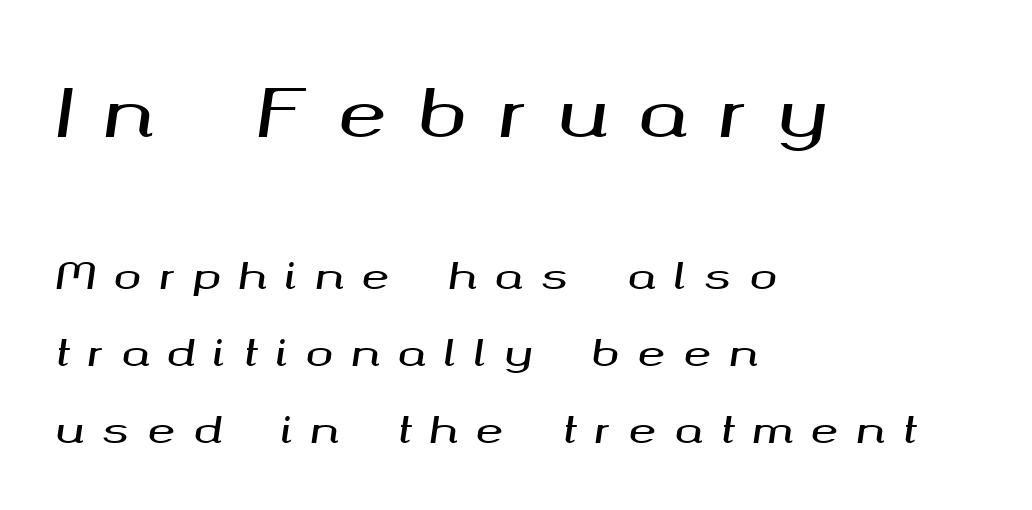
The image shows 65 px wide type, italic (leaning right); set left-aligned, loose line spacing (2.08x), unusually wide letter spacing (+0.49 em), not underlined; the first (top) block is 1.76x larger; medium stroke contrast and a medium x-height.
